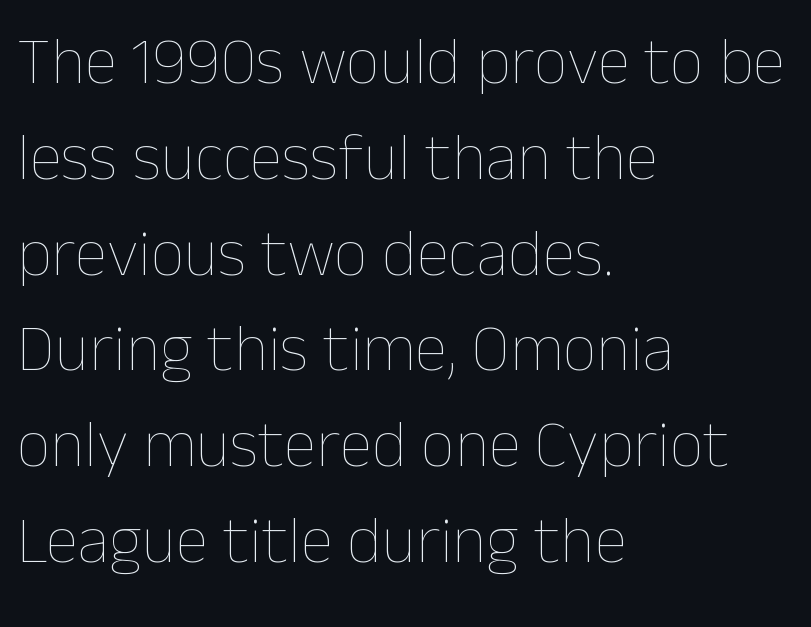
{"italic": "no", "bold": "no", "weight": "thin", "width": "normal", "stroke_contrast": "low", "x_height": "medium", "monospaced": "no", "underline": "no", "align": "left", "line_spacing": "normal", "line_spacing_ratio": 1.43, "letter_spacing": "normal", "letter_spacing_em": 0.0, "glyph_px": 67}
